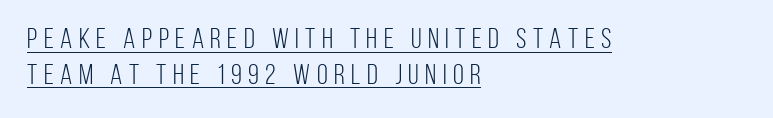
{"serif": "no", "italic": "no", "bold": "no", "weight": "light", "width": "condensed", "stroke_contrast": "low", "x_height": "large", "monospaced": "no", "underline": "yes", "align": "left", "line_spacing": "normal", "line_spacing_ratio": 1.27, "letter_spacing": "wide", "letter_spacing_em": 0.23, "glyph_px": 28}
